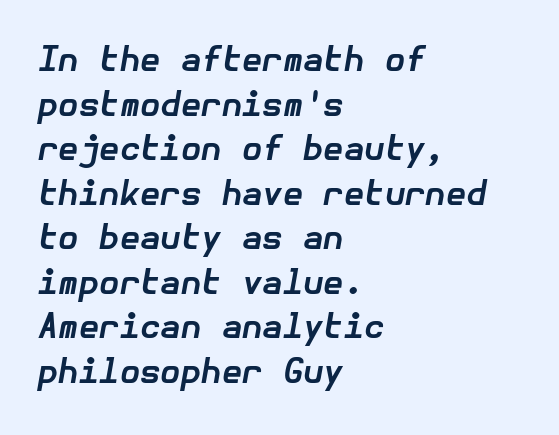
{"italic": "yes", "lean": "right", "slant_degrees": 10, "bold": "yes", "weight": "bold", "width": "normal", "stroke_contrast": "low", "x_height": "medium", "underline": "no", "align": "left", "line_spacing": "normal", "line_spacing_ratio": 1.35, "letter_spacing": "normal", "letter_spacing_em": 0.0, "glyph_px": 33}
